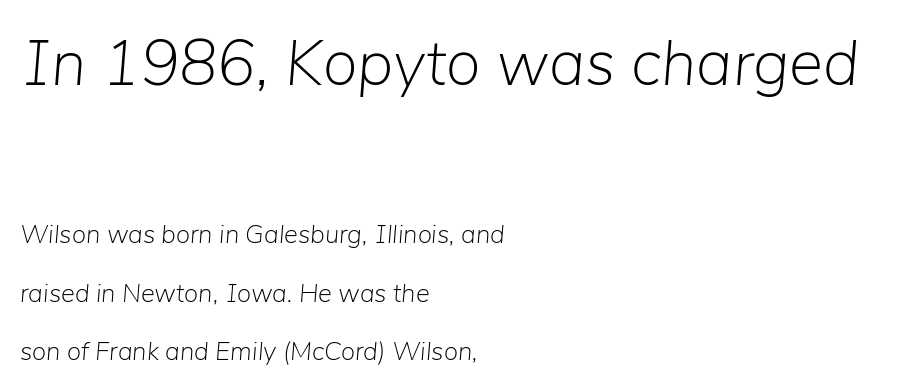
{"italic": "yes", "lean": "right", "slant_degrees": 5, "bold": "no", "weight": "light", "width": "normal", "stroke_contrast": "low", "x_height": "medium", "monospaced": "no", "underline": "no", "align": "left", "line_spacing": "loose", "line_spacing_ratio": 2.26, "letter_spacing": "normal", "letter_spacing_em": 0.0, "larger_block": "first", "size_ratio": 2.46, "glyph_px": 64}
